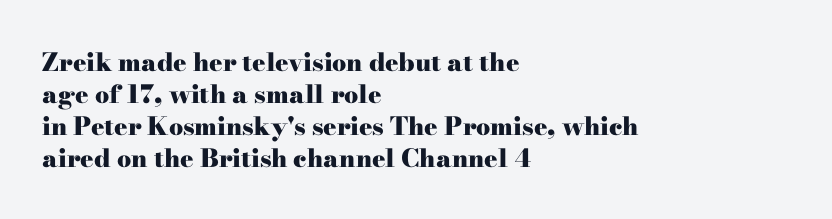
The typesetter chose a ragged-right arrangement here. The line texture is even and compact thanks to regular tracking. Summary of weight: heavy, a full bold. Vertically, the passage feels balanced, rows spaced as you'd expect. In terms of posture, this sample is upright.
